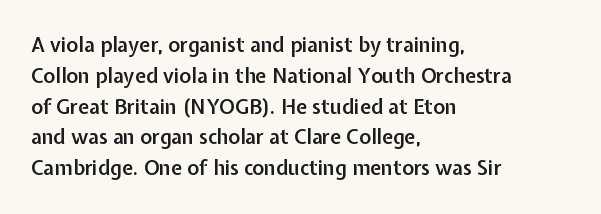
Q: Is the text bold? A: Semi-bold.
Q: Is the text italic (slanted)? A: No, it is upright.
Q: Is the text underlined? A: No.
Q: How is the paragraph aligned? A: Left-aligned.
Q: Is the spacing between letters normal or unusually wide? A: Normal.
Q: Is the spacing between lines tight, normal or loose? A: Normal.
